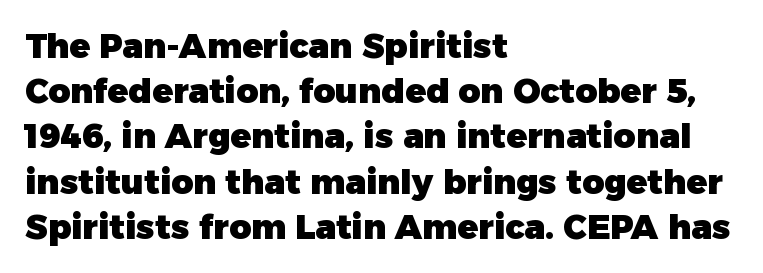
Q: Is the text bold? A: Yes.
Q: Is the text italic (slanted)? A: No, it is upright.
Q: Is the typeface a serif or a sans-serif typeface? A: Sans-serif.
Q: Is the text underlined? A: No.
Q: How is the paragraph aligned? A: Left-aligned.
Q: Is the spacing between letters normal or unusually wide? A: Normal.
Q: Is the spacing between lines tight, normal or loose? A: Normal.
Q: Width (condensed, normal, or wide)? A: Normal.
Q: Stroke contrast? A: Low.
Q: x-height? A: Medium.
Q: Monospaced? A: No.
